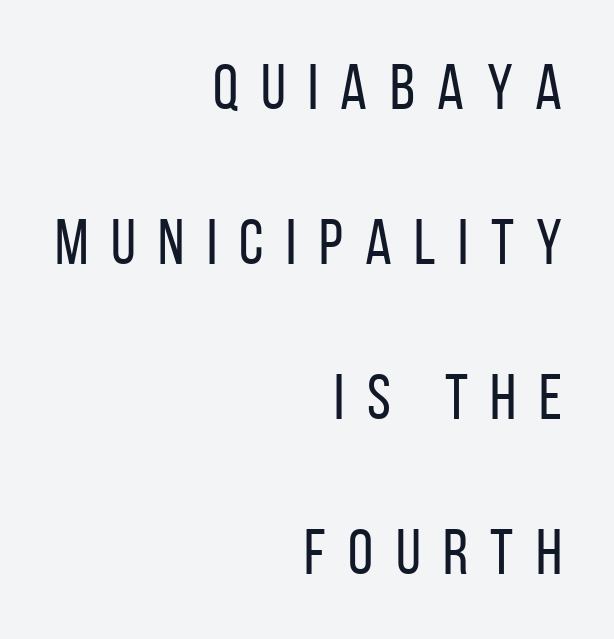
Q: Is the text bold? A: No.
Q: Is the text italic (slanted)? A: No, it is upright.
Q: Is the typeface a serif or a sans-serif typeface? A: Sans-serif.
Q: Is the text underlined? A: No.
Q: How is the paragraph aligned? A: Right-aligned.
Q: Is the spacing between letters normal or unusually wide? A: Unusually wide.
Q: Is the spacing between lines tight, normal or loose? A: Loose.
Q: Width (condensed, normal, or wide)? A: Condensed.
Q: Stroke contrast? A: Low.
Q: x-height? A: Large.
Q: Monospaced? A: No.
